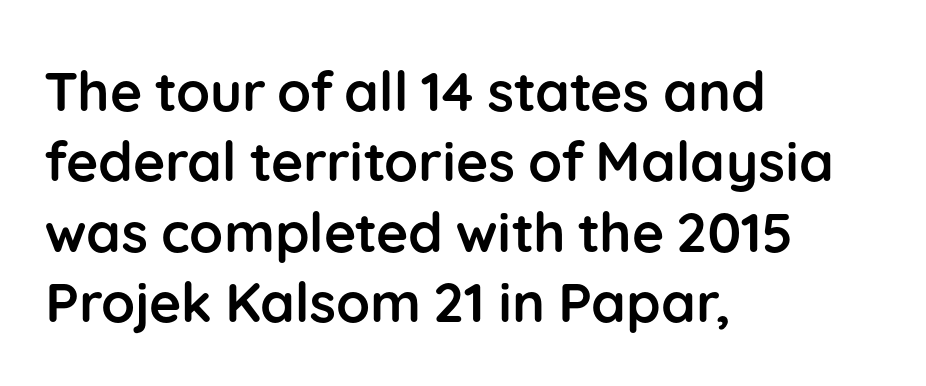
Q: Is the text bold? A: Yes.
Q: Is the text italic (slanted)? A: No, it is upright.
Q: Is the typeface a serif or a sans-serif typeface? A: Sans-serif.
Q: Is the text underlined? A: No.
Q: How is the paragraph aligned? A: Left-aligned.
Q: Is the spacing between letters normal or unusually wide? A: Normal.
Q: Is the spacing between lines tight, normal or loose? A: Normal.
Q: Width (condensed, normal, or wide)? A: Normal.
Q: Stroke contrast? A: Low.
Q: x-height? A: Medium.
Q: Monospaced? A: No.
